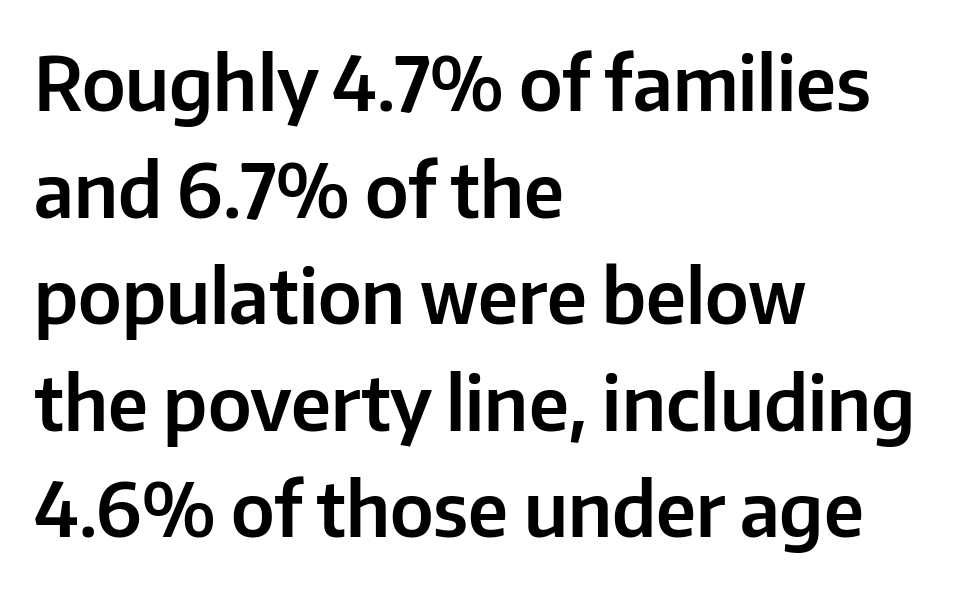
{"serif": "no", "italic": "no", "width": "normal", "stroke_contrast": "low", "x_height": "medium", "monospaced": "no", "underline": "no", "align": "left", "line_spacing": "normal", "line_spacing_ratio": 1.44, "letter_spacing": "normal", "letter_spacing_em": 0.0, "glyph_px": 74}
